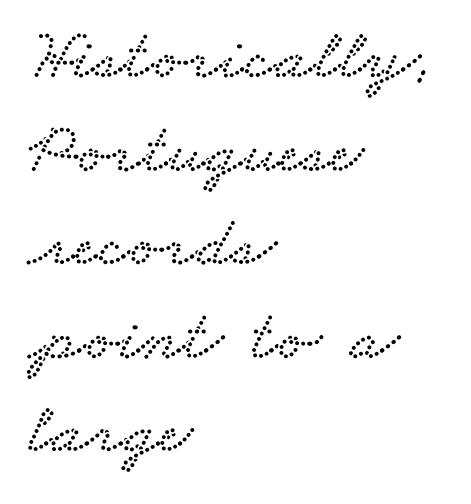
The image shows 72 px wide serif type; set left-aligned, normal line spacing (1.3x), normal letter spacing, not underlined; low stroke contrast and a small x-height.
